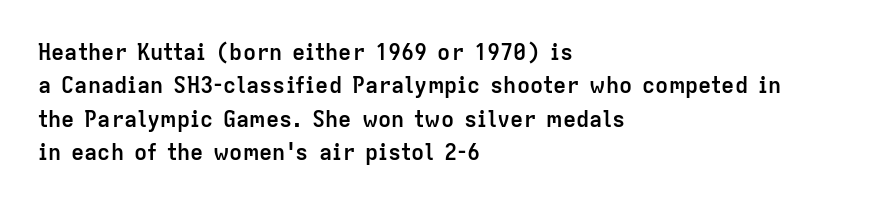
Q: Is the text bold? A: Yes.
Q: Is the text italic (slanted)? A: No, it is upright.
Q: Is the text underlined? A: No.
Q: How is the paragraph aligned? A: Left-aligned.
Q: Is the spacing between letters normal or unusually wide? A: Normal.
Q: Is the spacing between lines tight, normal or loose? A: Normal.
